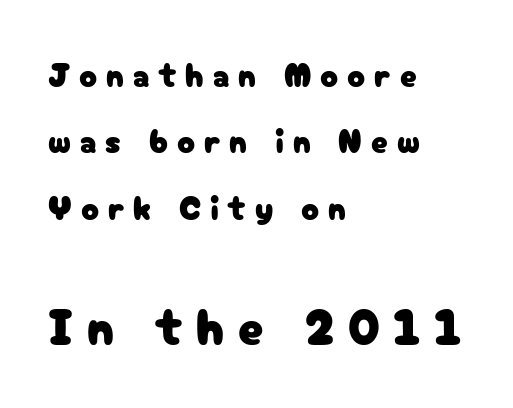
Q: Is the text italic (slanted)? A: No, it is upright.
Q: Is the typeface a serif or a sans-serif typeface? A: Sans-serif.
Q: Is the text underlined? A: No.
Q: How is the paragraph aligned? A: Left-aligned.
Q: Is the spacing between letters normal or unusually wide? A: Unusually wide.
Q: Is the spacing between lines tight, normal or loose? A: Loose.
Q: Which block of text is set in a larger size, the first (top) or the second (bottom)? A: The second (bottom) one.
Q: Width (condensed, normal, or wide)? A: Normal.
Q: Stroke contrast? A: Low.
Q: x-height? A: Medium.
Q: Monospaced? A: No.
